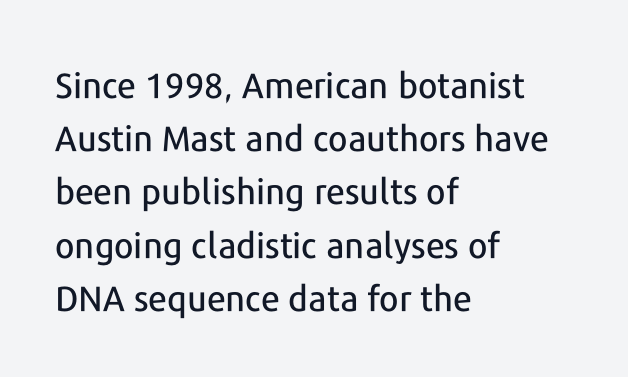
Successive baselines arrive at the customary interval. Stroke terminals: plain, sans-serif. Proportional: the letters do not fall into vertical columns. The line texture is even and compact thanks to regular tracking.
